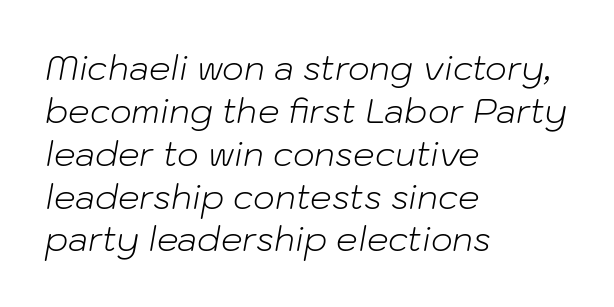
Q: Is the text bold? A: No.
Q: Is the text italic (slanted)? A: Yes, it leans right by about 10 degrees.
Q: Is the text underlined? A: No.
Q: How is the paragraph aligned? A: Left-aligned.
Q: Is the spacing between letters normal or unusually wide? A: Normal.
Q: Is the spacing between lines tight, normal or loose? A: Normal.
Q: Width (condensed, normal, or wide)? A: Normal.
Q: Stroke contrast? A: Low.
Q: x-height? A: Medium.
Q: Monospaced? A: No.
